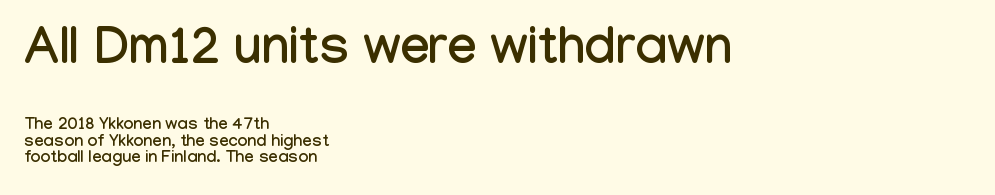
{"serif": "no", "italic": "no", "width": "condensed", "stroke_contrast": "low", "x_height": "medium", "monospaced": "no", "underline": "no", "align": "left", "line_spacing": "tight", "line_spacing_ratio": 0.97, "letter_spacing": "normal", "letter_spacing_em": 0.0, "larger_block": "first", "size_ratio": 3.06, "glyph_px": 52}
